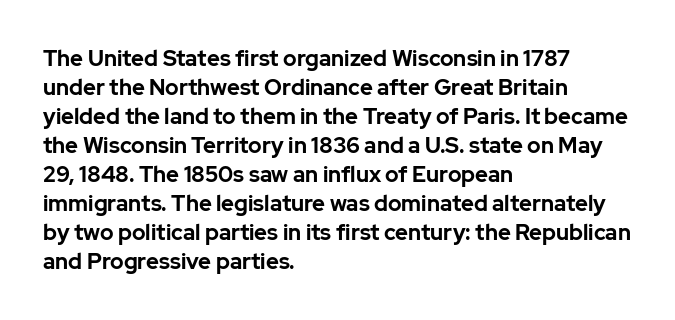
{"italic": "no", "bold": "yes", "underline": "no", "align": "left", "line_spacing": "normal", "line_spacing_ratio": 1.32, "letter_spacing": "normal", "letter_spacing_em": 0.0, "glyph_px": 22}
